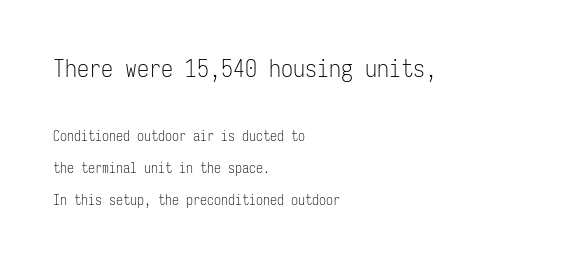
Q: Is the text bold? A: No.
Q: Is the text italic (slanted)? A: No, it is upright.
Q: Is the text underlined? A: No.
Q: How is the paragraph aligned? A: Left-aligned.
Q: Is the spacing between letters normal or unusually wide? A: Normal.
Q: Is the spacing between lines tight, normal or loose? A: Loose.
Q: Which block of text is set in a larger size, the first (top) or the second (bottom)? A: The first (top) one.
